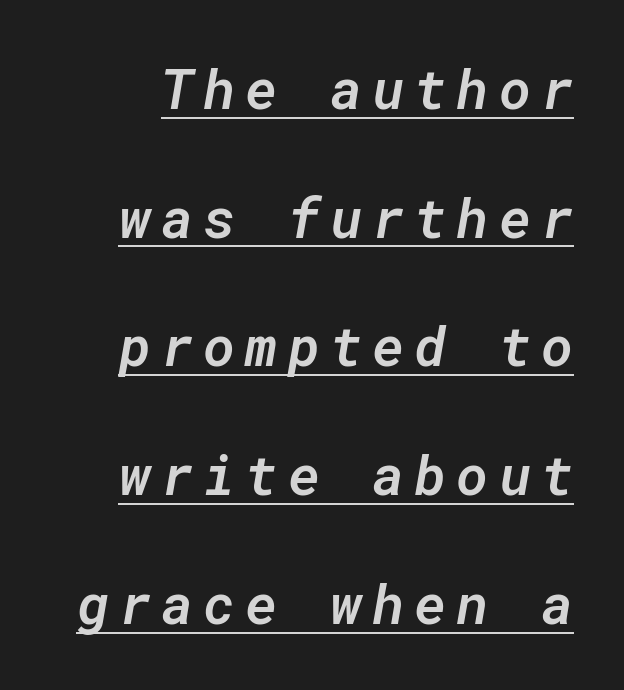
Rows of type keep a wide berth in the vertical direction. These lines carry some extra weight — a demibold, not a full bold. A typesetter would call this monospace, since all characters share one set width. A continuous stroke trails under the words, as in a hyperlink.
